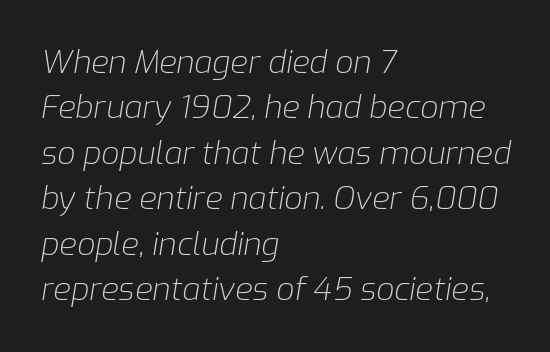
The image shows 32 px light type, italic (leaning right); set left-aligned, normal line spacing (1.42x), normal letter spacing, not underlined; low stroke contrast and a medium x-height.
